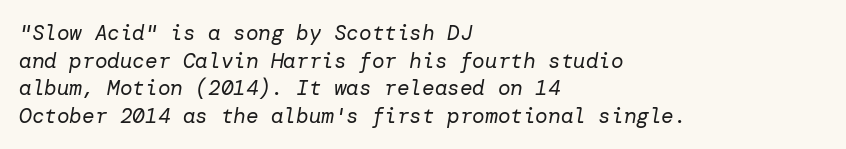
No extra ink here — the face is not bold. Underlining? Definitely not there. Notice how descenders clear the ascenders below comfortably — that's standard leading. Observe the ordinary spacing: letters are neighbours, not strangers.
